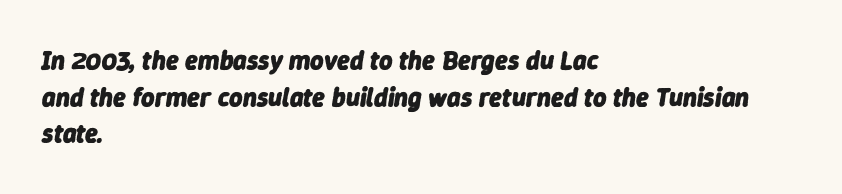
The font's italic variant was chosen for this text. The letters sit at their default tracking, neither squeezed nor spread. Regarding leading, the lines here are spaced in the standard way. Every letter is thick-stroked: bold, no question. The text block is weighted toward the left margin, trailing off unevenly rightward. Quick note: underline off.
